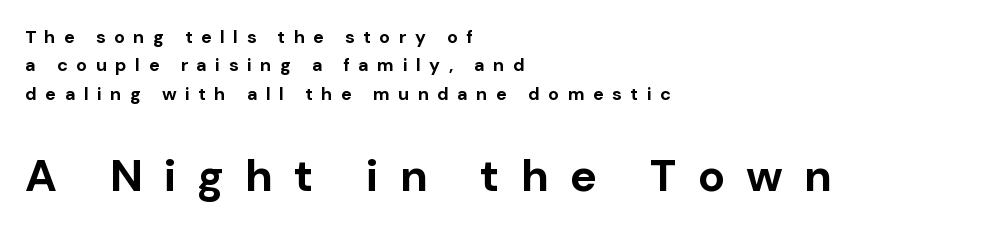
Is this a fixed-width face? No — the glyphs have proportional, varying widths. Rule under the text: the space is simply empty. Each glyph is drawn with heavy, bold strokes. This sample uses expanded letter spacing, leaving extra air between glyphs. Small over large — that's the arrangement of the two blocks here.
